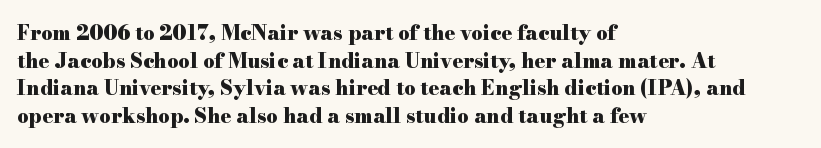
Is the letter spacing exaggerated? No — it looks like the ordinary default. Does the weight exceed regular? Yes, all the way to bold. Layout note: lines flush left. Notice how the stems are strictly vertical — no italics here.
